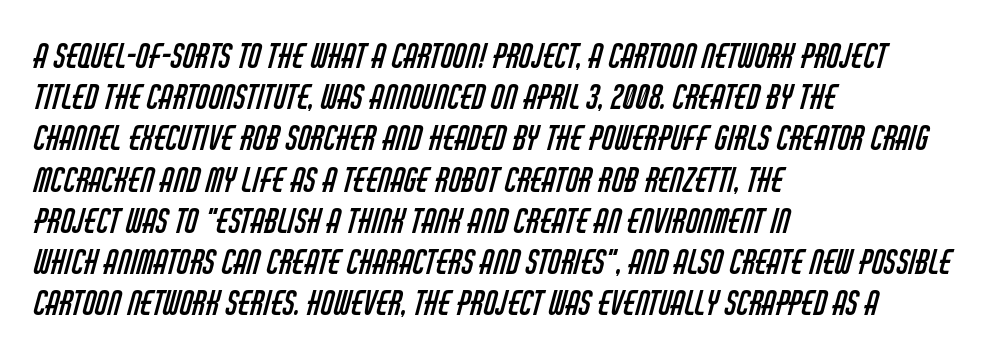
{"serif": "no", "bold": "no", "weight": "regular", "width": "condensed", "stroke_contrast": "low", "x_height": "large", "monospaced": "no", "underline": "no", "align": "left", "line_spacing": "normal", "line_spacing_ratio": 1.25, "letter_spacing": "normal", "letter_spacing_em": 0.0, "glyph_px": 33}
